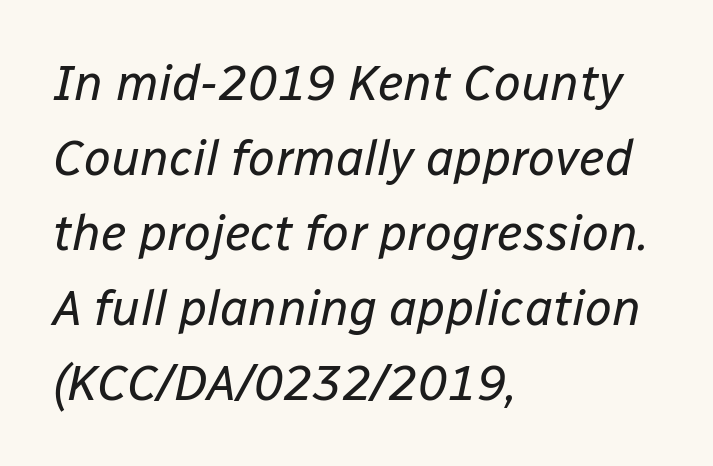
The image shows 49 px regular-weight type, italic (leaning right); set left-aligned, normal line spacing (1.53x), normal letter spacing, not underlined; low stroke contrast and a medium x-height.
